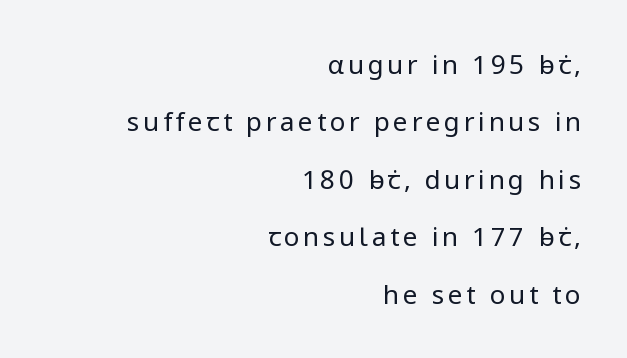
Summary of weight: not heavy and not bold. The typography opts for an upright posture over an oblique one. Right-aligned paragraph, ragged on the left. Horizontal bands of white between lines are thick stripes. Descenders are the only things crossing below the line.
